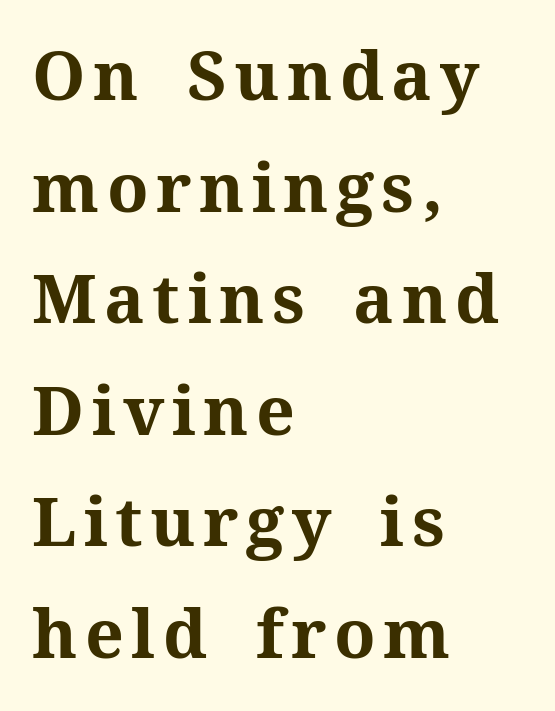
Q: Is the text bold? A: Yes.
Q: Is the text italic (slanted)? A: No, it is upright.
Q: Is the typeface a serif or a sans-serif typeface? A: Serif.
Q: Is the text underlined? A: No.
Q: How is the paragraph aligned? A: Left-aligned.
Q: Is the spacing between lines tight, normal or loose? A: Normal.
Q: Width (condensed, normal, or wide)? A: Normal.
Q: Stroke contrast? A: Medium.
Q: x-height? A: Medium.
Q: Monospaced? A: No.
